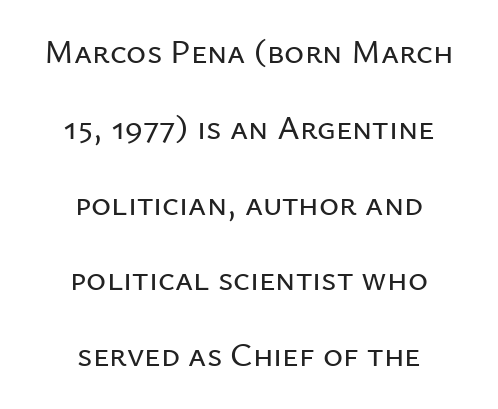
{"serif": "no", "italic": "no", "width": "normal", "stroke_contrast": "low", "x_height": "medium", "monospaced": "no", "underline": "no", "align": "center", "line_spacing": "loose", "line_spacing_ratio": 2.23, "letter_spacing": "normal", "letter_spacing_em": 0.0, "glyph_px": 34}
